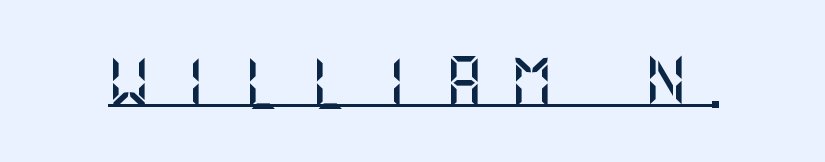
The image shows 52 px sans-serif type, upright; set unusually wide letter spacing (+0.49 em), underlined; medium stroke contrast and a large x-height.
